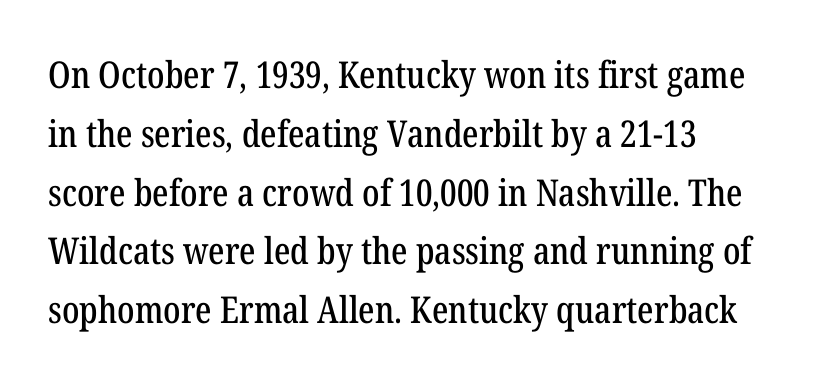
Q: Is the text italic (slanted)? A: No, it is upright.
Q: Is the typeface a serif or a sans-serif typeface? A: Serif.
Q: Is the text underlined? A: No.
Q: How is the paragraph aligned? A: Left-aligned.
Q: Is the spacing between letters normal or unusually wide? A: Normal.
Q: Is the spacing between lines tight, normal or loose? A: Normal.
Q: Width (condensed, normal, or wide)? A: Condensed.
Q: Stroke contrast? A: Low.
Q: x-height? A: Medium.
Q: Monospaced? A: No.
